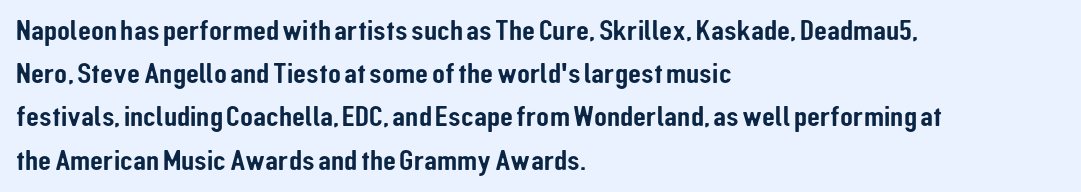
{"serif": "no", "italic": "no", "width": "condensed", "stroke_contrast": "low", "x_height": "medium", "monospaced": "no", "underline": "no", "align": "left", "line_spacing": "normal", "line_spacing_ratio": 1.44, "letter_spacing": "normal", "letter_spacing_em": 0.0, "glyph_px": 30}
